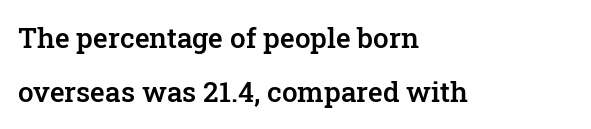
Q: Is the text bold? A: Semi-bold.
Q: Is the text italic (slanted)? A: No, it is upright.
Q: Is the typeface a serif or a sans-serif typeface? A: Serif.
Q: Is the text underlined? A: No.
Q: How is the paragraph aligned? A: Left-aligned.
Q: Is the spacing between letters normal or unusually wide? A: Normal.
Q: Is the spacing between lines tight, normal or loose? A: Loose.
Q: Width (condensed, normal, or wide)? A: Normal.
Q: Stroke contrast? A: Low.
Q: x-height? A: Medium.
Q: Monospaced? A: No.
